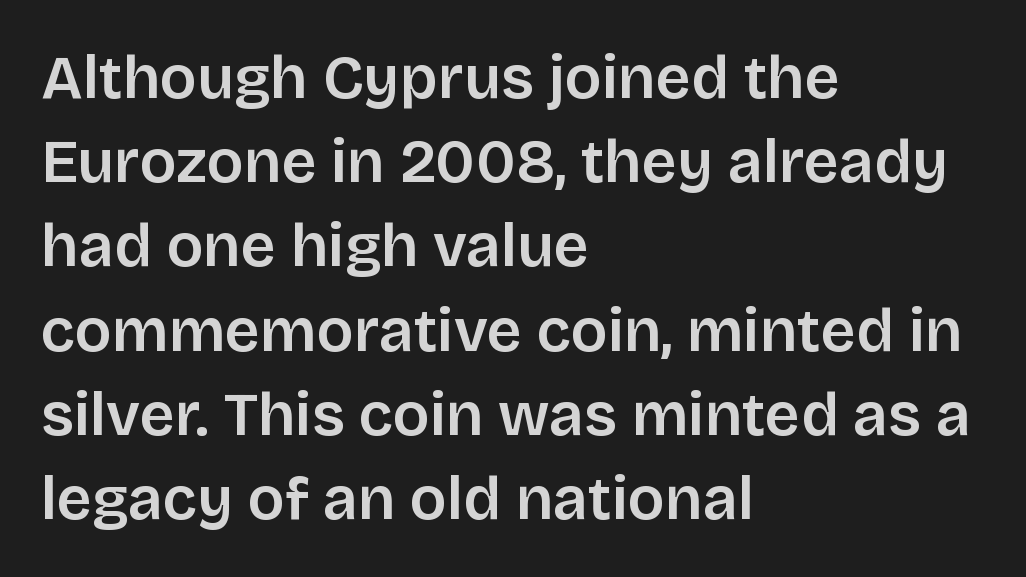
Q: Is the text bold? A: Semi-bold.
Q: Is the text italic (slanted)? A: No, it is upright.
Q: Is the typeface a serif or a sans-serif typeface? A: Sans-serif.
Q: Is the text underlined? A: No.
Q: How is the paragraph aligned? A: Left-aligned.
Q: Is the spacing between letters normal or unusually wide? A: Normal.
Q: Is the spacing between lines tight, normal or loose? A: Normal.
Q: Width (condensed, normal, or wide)? A: Normal.
Q: Stroke contrast? A: Low.
Q: x-height? A: Large.
Q: Monospaced? A: No.
